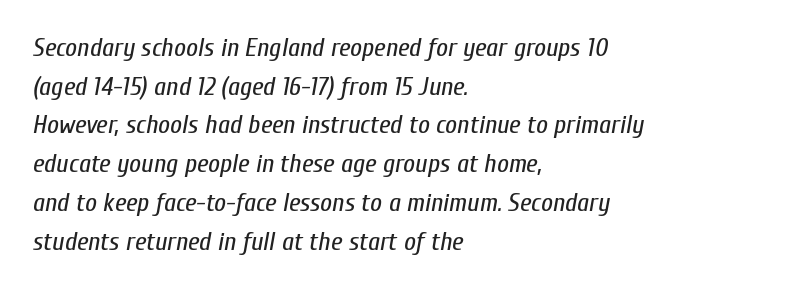
If you drew a line through each stem, it would be angled. How are the letters spaced? Ordinarily, with no added tracking. The rendering uses a moderate line-height, typical for paragraphs. The baseline area is clear. Is the stroke heavy? The answer is a plain regular-or-lighter. The setting favours the left margin, as ordinary paragraphs usually do.
